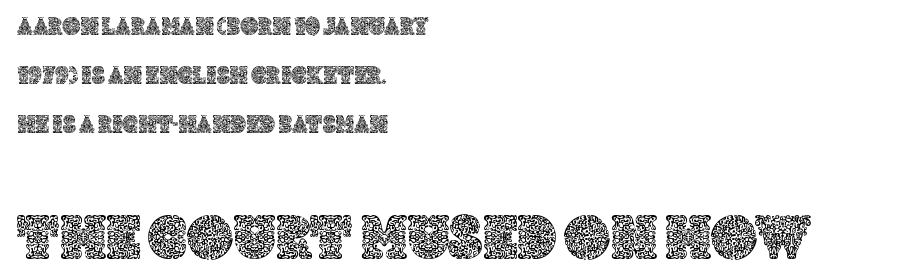
{"italic": "no", "width": "normal", "x_height": "large", "monospaced": "no", "underline": "no", "align": "left", "line_spacing": "loose", "line_spacing_ratio": 1.96, "letter_spacing": "normal", "letter_spacing_em": 0.0, "larger_block": "second", "size_ratio": 2.52, "glyph_px": 63}
